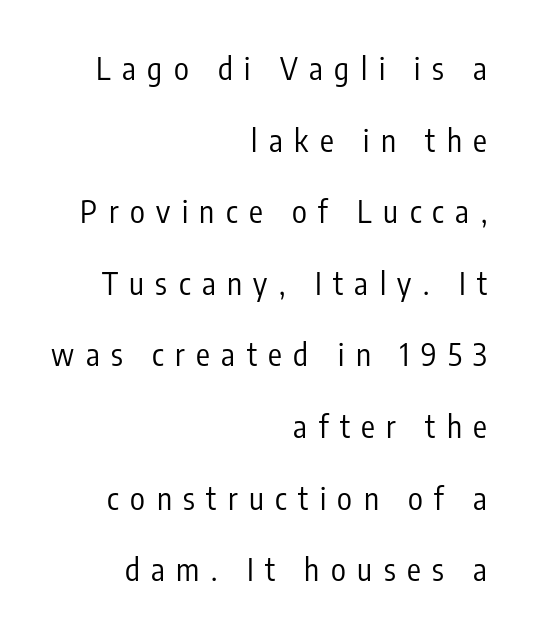
{"serif": "no", "italic": "no", "bold": "no", "weight": "regular", "width": "condensed", "stroke_contrast": "low", "x_height": "medium", "monospaced": "no", "underline": "no", "align": "right", "line_spacing": "loose", "line_spacing_ratio": 2.31, "letter_spacing": "wide", "letter_spacing_em": 0.37, "glyph_px": 31}
